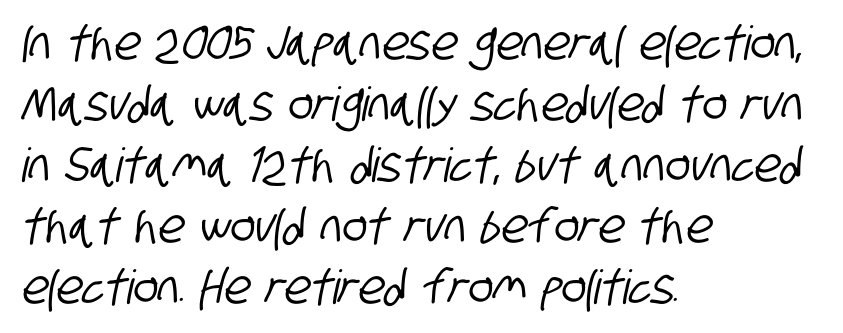
{"serif": "no", "width": "condensed", "stroke_contrast": "low", "x_height": "large", "monospaced": "no", "underline": "no", "align": "left", "line_spacing": "normal", "line_spacing_ratio": 1.3, "letter_spacing": "normal", "letter_spacing_em": 0.0, "glyph_px": 47}
